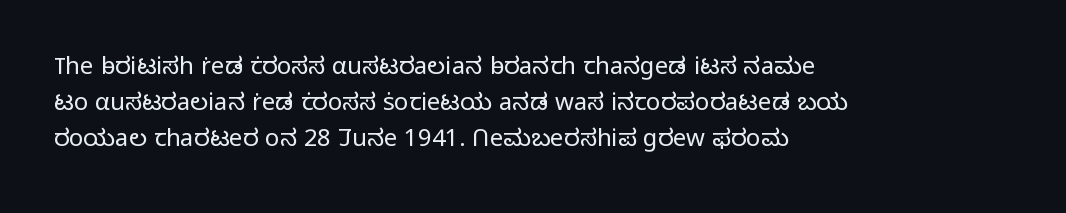
Q: Is the text bold? A: No.
Q: Is the text italic (slanted)? A: No, it is upright.
Q: Is the text underlined? A: No.
Q: How is the paragraph aligned? A: Left-aligned.
Q: Is the spacing between letters normal or unusually wide? A: Normal.
Q: Is the spacing between lines tight, normal or loose? A: Normal.
